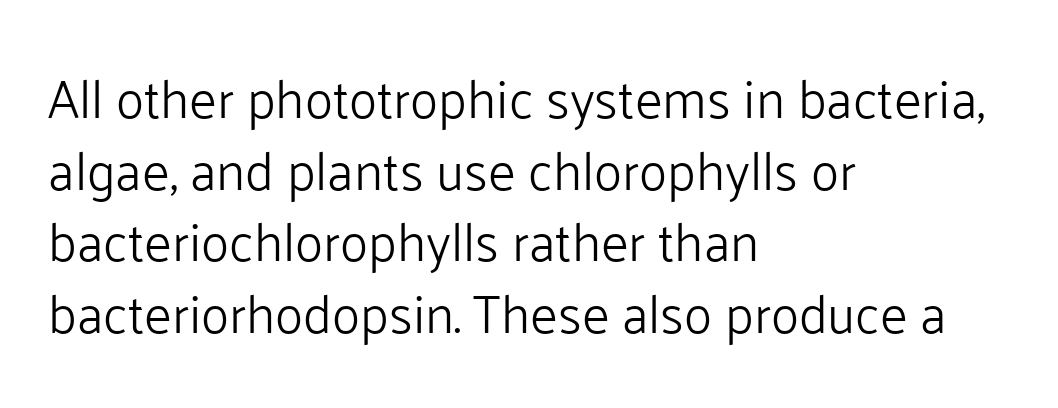
Q: Is the text bold? A: No.
Q: Is the text italic (slanted)? A: No, it is upright.
Q: Is the typeface a serif or a sans-serif typeface? A: Sans-serif.
Q: Is the text underlined? A: No.
Q: How is the paragraph aligned? A: Left-aligned.
Q: Is the spacing between letters normal or unusually wide? A: Normal.
Q: Is the spacing between lines tight, normal or loose? A: Normal.
Q: Width (condensed, normal, or wide)? A: Normal.
Q: Stroke contrast? A: Low.
Q: x-height? A: Medium.
Q: Monospaced? A: No.
